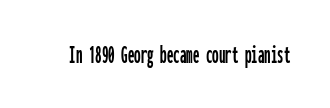
The image shows 26 px text type, upright; set normal letter spacing, not underlined.
